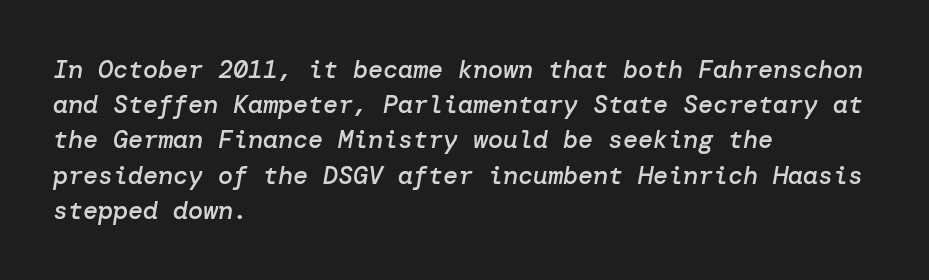
The image shows 25 px text type, italic (leaning right); set left-aligned, normal line spacing (1.41x), normal letter spacing, not underlined.
